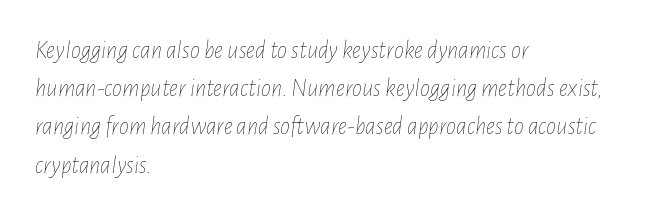
Q: Is the text bold? A: No.
Q: Is the text italic (slanted)? A: Yes, it leans right by about 7 degrees.
Q: Is the text underlined? A: No.
Q: How is the paragraph aligned? A: Left-aligned.
Q: Is the spacing between letters normal or unusually wide? A: Normal.
Q: Is the spacing between lines tight, normal or loose? A: Normal.
